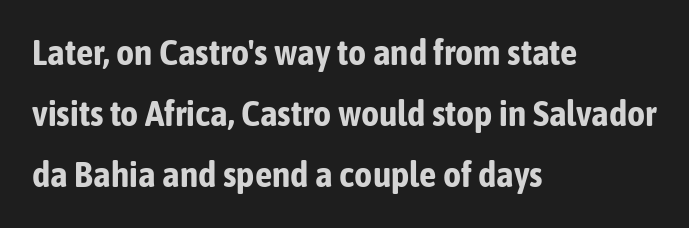
The font family rendered here belongs to the sans-serif group. Do the letters lean? They stand straight. Words float on clear page, feet unadorned. Character widths vary here, with narrow letters taking less room than wide ones. Caption: standard tracking, unaltered.
